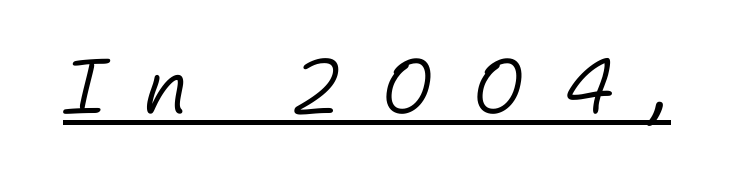
{"italic": "yes", "lean": "right", "slant_degrees": 11, "bold": "no", "weight": "light", "width": "normal", "stroke_contrast": "low", "x_height": "medium", "monospaced": "no", "underline": "yes", "letter_spacing": "wide", "letter_spacing_em": 0.48, "glyph_px": 77}
